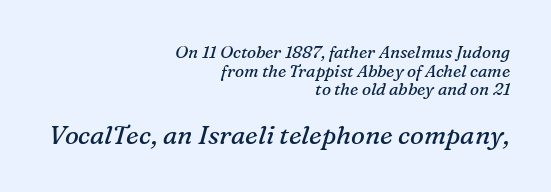
The image shows 26 px text type, italic (leaning right); set right-aligned, tight line spacing (1.1x), normal letter spacing, not underlined; the second (bottom) block is 1.53x larger.
